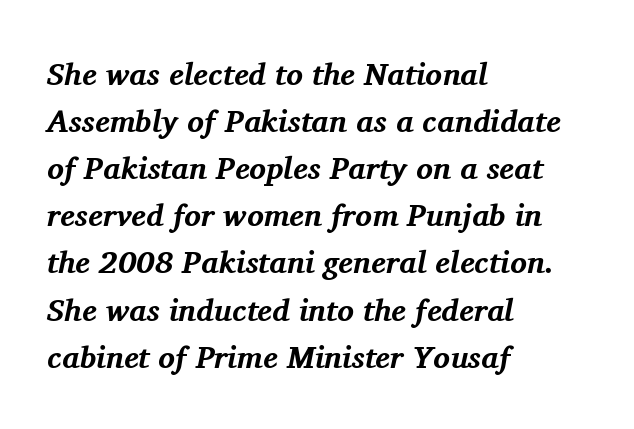
{"serif": "yes", "italic": "yes", "lean": "right", "slant_degrees": 11, "bold": "yes", "weight": "bold", "width": "normal", "stroke_contrast": "medium", "x_height": "medium", "monospaced": "no", "underline": "no", "align": "left", "line_spacing": "normal", "line_spacing_ratio": 1.52, "letter_spacing": "normal", "letter_spacing_em": 0.0, "glyph_px": 31}
